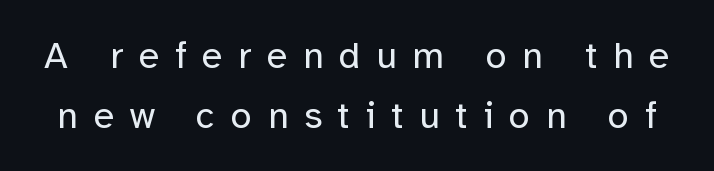
{"serif": "no", "italic": "no", "bold": "no", "weight": "regular", "width": "normal", "stroke_contrast": "low", "x_height": "medium", "monospaced": "no", "underline": "no", "line_spacing": "normal", "line_spacing_ratio": 1.57, "letter_spacing": "wide", "letter_spacing_em": 0.41, "glyph_px": 38}
